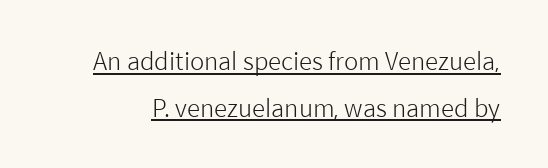
Q: Is the text bold? A: No.
Q: Is the text italic (slanted)? A: No, it is upright.
Q: Is the text underlined? A: Yes.
Q: Is the spacing between letters normal or unusually wide? A: Normal.
Q: Is the spacing between lines tight, normal or loose? A: Loose.
